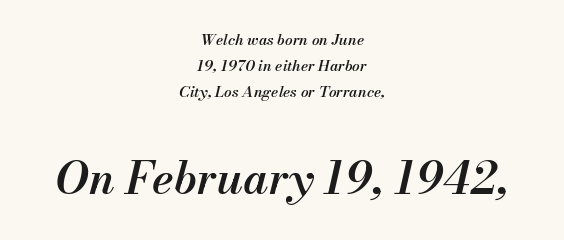
The image shows 45 px semibold type, italic (leaning right); set centered, line spacing 1.75x, normal letter spacing, not underlined; the second (bottom) block is 3.0x larger; medium stroke contrast and a small x-height.
